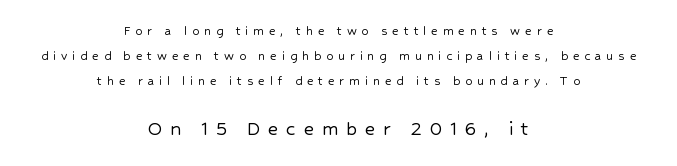
{"italic": "no", "underline": "no", "align": "center", "line_spacing_ratio": 1.78, "letter_spacing": "wide", "letter_spacing_em": 0.35, "larger_block": "second", "size_ratio": 1.57, "glyph_px": 22}
